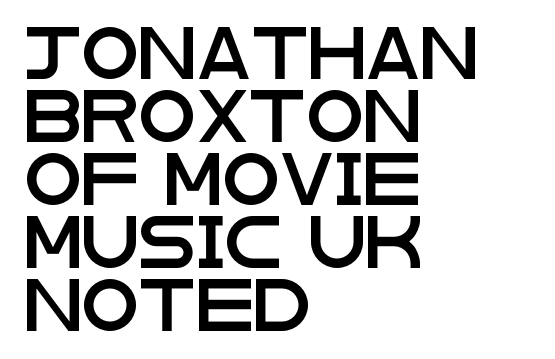
A classic flush-left, rag-right setting is used for this passage. The face used here is proportionally spaced, like ordinary book or web type. The rendering shows plain stroke endings on the letterforms — a sans-serif design. It's the straight-up-and-down kind of type. Bare-footed words on every line.
